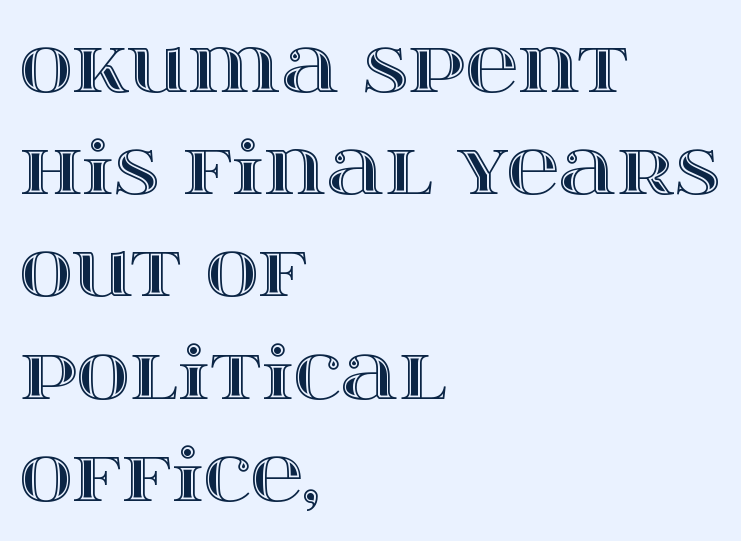
Q: Is the text italic (slanted)? A: No, it is upright.
Q: Is the text underlined? A: No.
Q: How is the paragraph aligned? A: Left-aligned.
Q: Is the spacing between letters normal or unusually wide? A: Normal.
Q: Is the spacing between lines tight, normal or loose? A: Normal.
Q: Width (condensed, normal, or wide)? A: Wide.
Q: x-height? A: Large.
Q: Monospaced? A: No.
